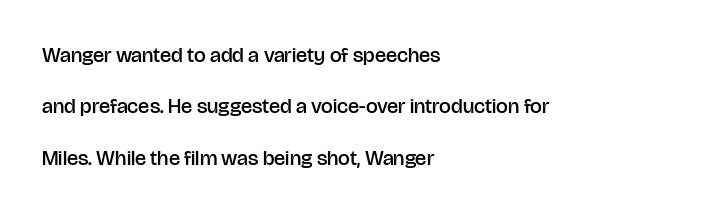
{"italic": "no", "bold": "semi", "underline": "no", "align": "left", "line_spacing": "loose", "line_spacing_ratio": 2.45, "letter_spacing": "normal", "letter_spacing_em": 0.0, "glyph_px": 21}
